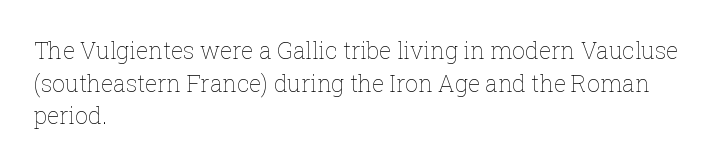
{"italic": "no", "bold": "no", "underline": "no", "align": "left", "line_spacing": "normal", "line_spacing_ratio": 1.42, "letter_spacing": "normal", "letter_spacing_em": 0.0, "glyph_px": 23}
